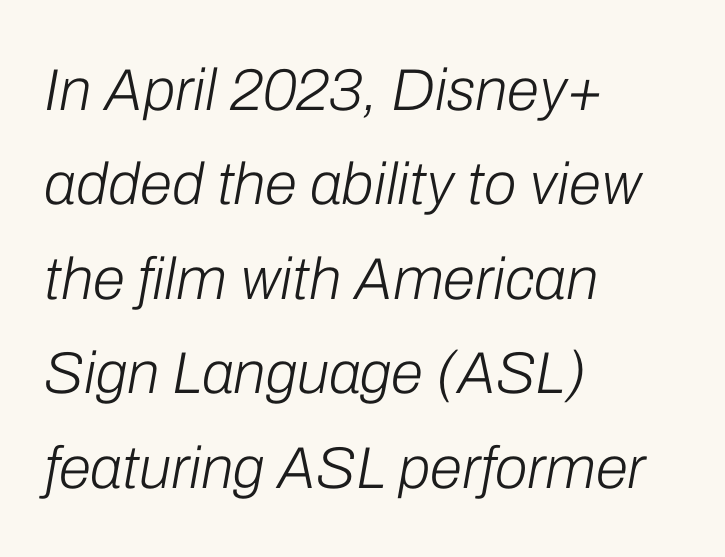
Q: Is the text bold? A: No.
Q: Is the text italic (slanted)? A: Yes, it leans right by about 10 degrees.
Q: Is the text underlined? A: No.
Q: How is the paragraph aligned? A: Left-aligned.
Q: Is the spacing between letters normal or unusually wide? A: Normal.
Q: Is the spacing between lines tight, normal or loose? A: Normal.
Q: Width (condensed, normal, or wide)? A: Normal.
Q: Stroke contrast? A: Low.
Q: x-height? A: Medium.
Q: Monospaced? A: No.
